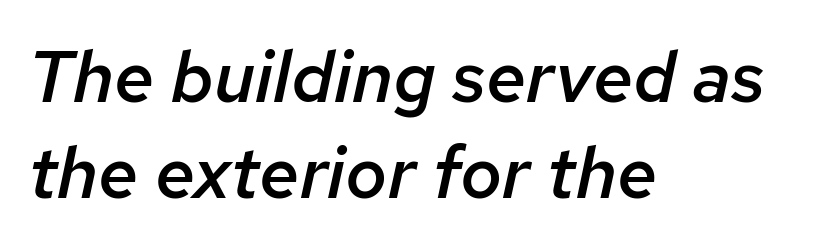
The image shows 72 px semibold type, italic (leaning right); set left-aligned, normal line spacing (1.34x), normal letter spacing, not underlined; low stroke contrast and a medium x-height.
